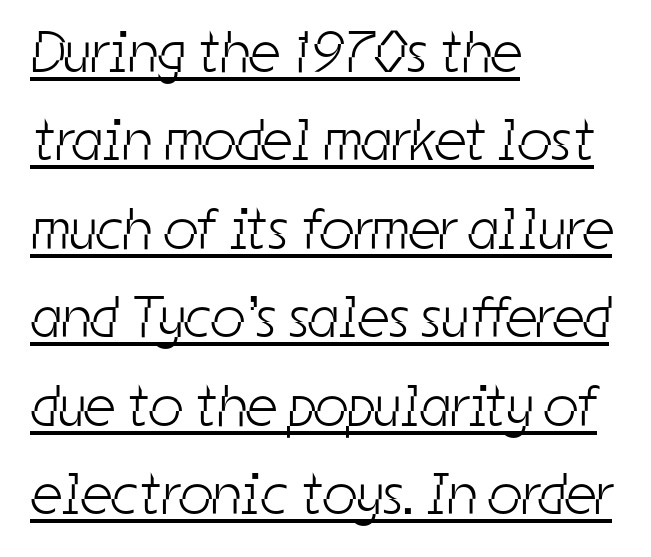
{"serif": "no", "bold": "no", "weight": "light", "width": "condensed", "stroke_contrast": "low", "x_height": "medium", "monospaced": "no", "underline": "yes", "align": "left", "line_spacing": "normal", "line_spacing_ratio": 1.5, "letter_spacing": "normal", "letter_spacing_em": 0.0, "glyph_px": 59}
